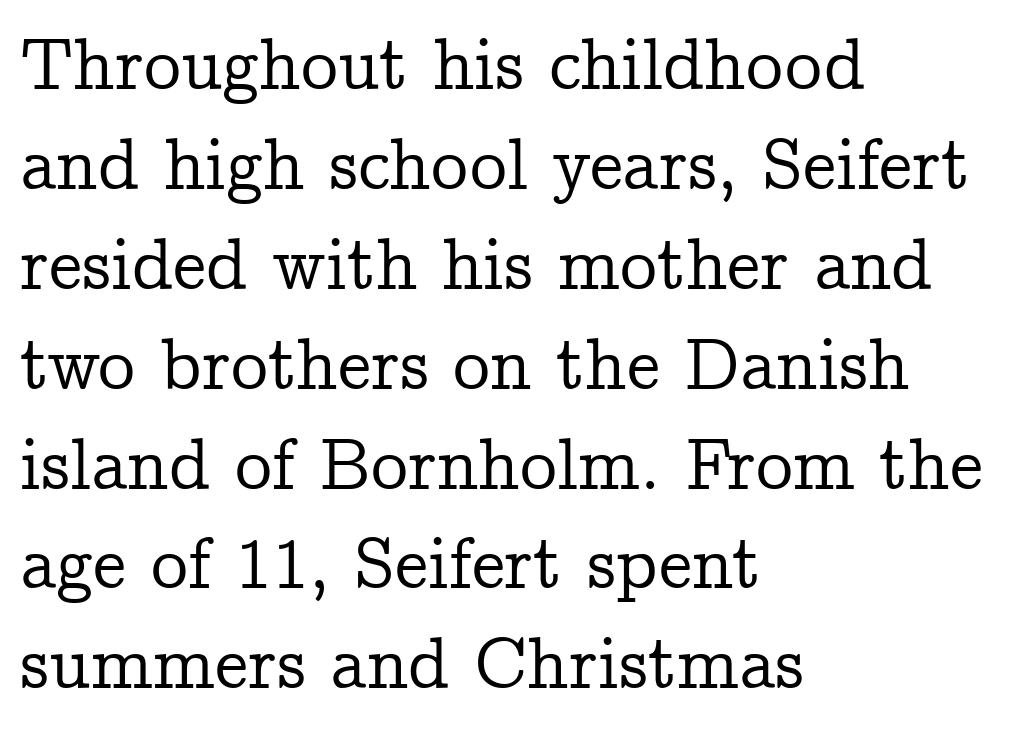
The image shows 74 px serif type, upright; set left-aligned, normal line spacing (1.35x), normal letter spacing, not underlined; low stroke contrast and a medium x-height.
